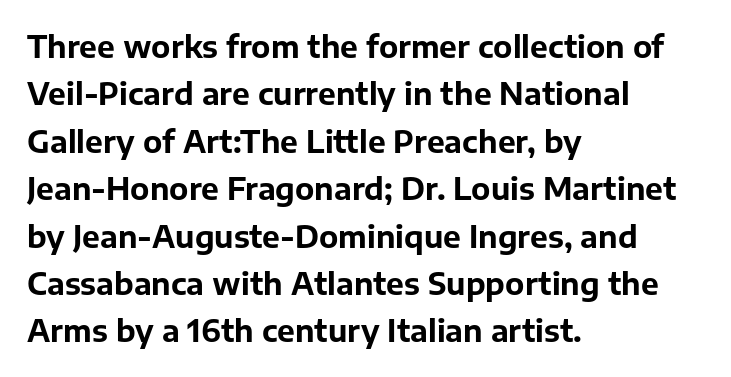
A typesetter would call this zero additional tracking. Interline gaps are of average width in this sample. These lines are rendered in a variable-pitch font. This sample uses an upright cut, with every glyph sitting square on the baseline.
